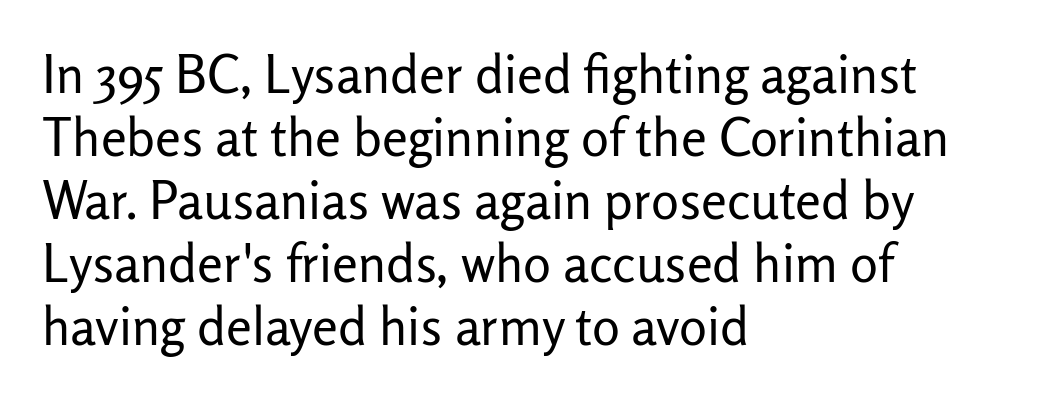
The image shows 52 px regular-weight sans-serif type, upright; set left-aligned, line spacing 1.21x, normal letter spacing, not underlined; low stroke contrast and a medium x-height.
